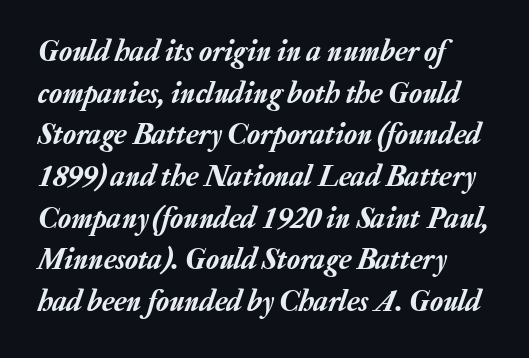
The image shows 30 px text type, italic (leaning right); set left-aligned, normal line spacing (1.39x), normal letter spacing, not underlined; low stroke contrast and a medium x-height.
